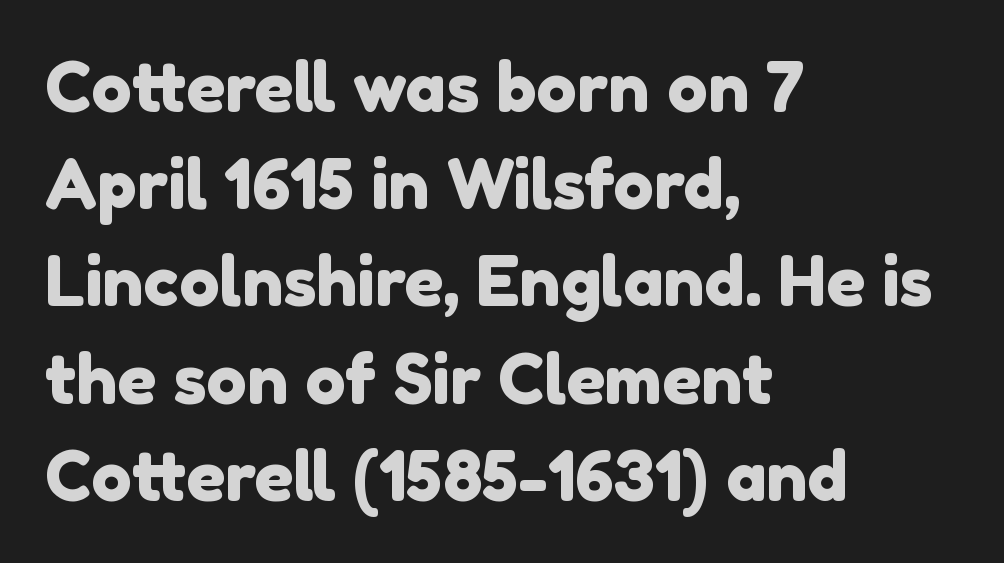
The image shows 68 px sans-serif type; set left-aligned, normal line spacing (1.43x), normal letter spacing, not underlined; a medium x-height.
